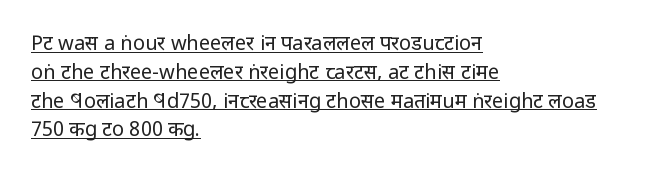
Q: Is the text bold? A: No.
Q: Is the text italic (slanted)? A: No, it is upright.
Q: Is the text underlined? A: Yes.
Q: How is the paragraph aligned? A: Left-aligned.
Q: Is the spacing between letters normal or unusually wide? A: Normal.
Q: Is the spacing between lines tight, normal or loose? A: Normal.
